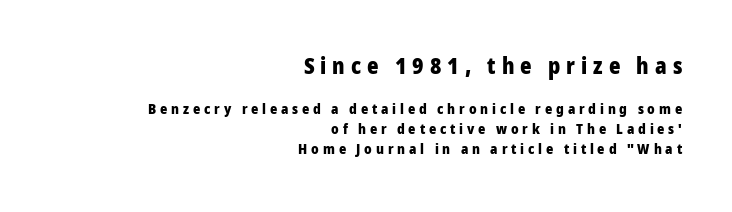
The image shows 22 px bold type, upright; set right-aligned, normal line spacing (1.43x), unusually wide letter spacing (+0.27 em), not underlined; the first (top) block is 1.57x larger.
